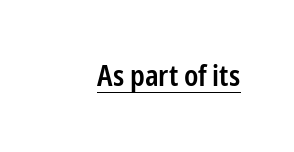
{"serif": "no", "italic": "no", "bold": "semi", "weight": "semibold", "width": "condensed", "stroke_contrast": "low", "x_height": "medium", "monospaced": "no", "underline": "yes", "letter_spacing": "normal", "letter_spacing_em": 0.0, "glyph_px": 29}
